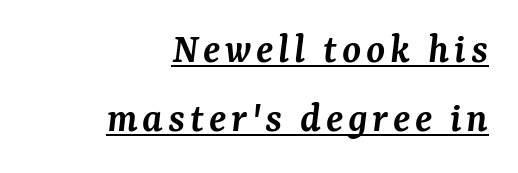
The image shows 43 px semibold serif type, italic (leaning right); set right-aligned, normal line spacing (1.6x), underlined; medium stroke contrast and a medium x-height.
